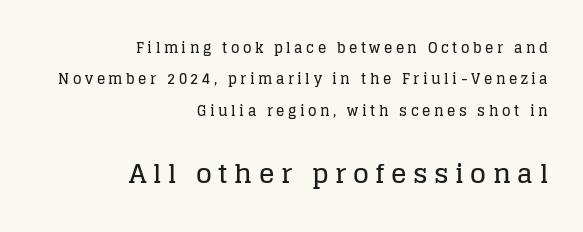
Q: Is the text italic (slanted)? A: No, it is upright.
Q: Is the text underlined? A: No.
Q: How is the paragraph aligned? A: Right-aligned.
Q: Is the spacing between letters normal or unusually wide? A: Unusually wide.
Q: Is the spacing between lines tight, normal or loose? A: Loose.
Q: Which block of text is set in a larger size, the first (top) or the second (bottom)? A: The second (bottom) one.
